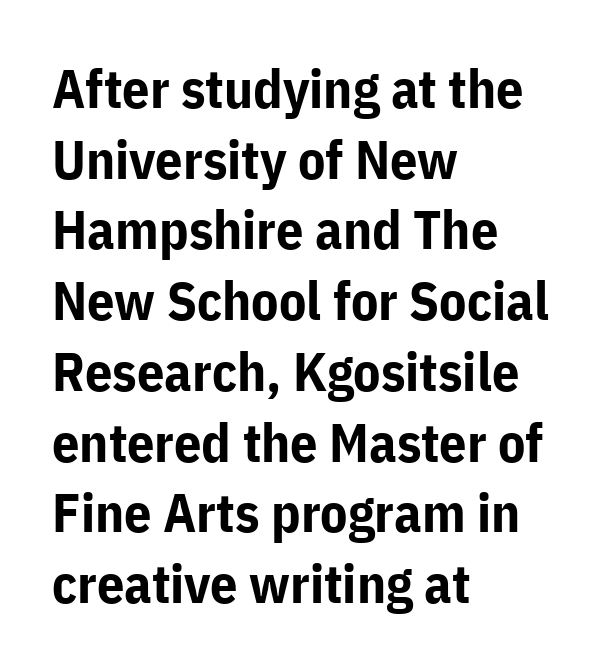
Tall strokes in this sample are plumb rather than angled. Line starts are locked; line ends wander. There is no visible air inserted between adjacent glyphs. Interline gaps are of average width in this sample. You can tell from the bare stems that sans-serif type was used.
